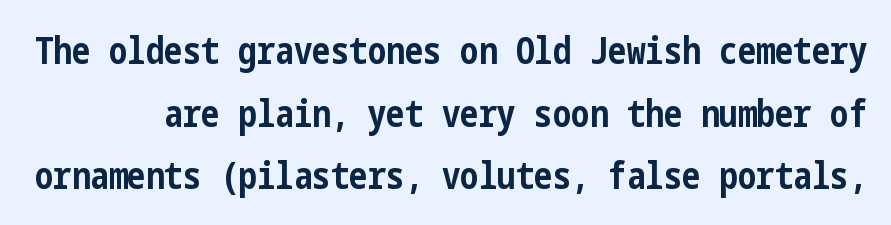
The passage shown has conventional tracking throughout. The leading is moderate, giving the passage an even texture. Are there feet on the stems? There aren't — it's a sans. A clean baseline with only descenders dipping below it.
